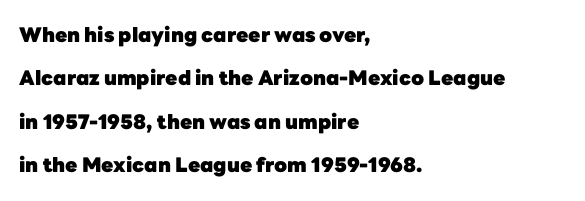
{"italic": "no", "bold": "yes", "underline": "no", "align": "left", "line_spacing": "loose", "line_spacing_ratio": 2.17, "letter_spacing": "normal", "letter_spacing_em": 0.0, "glyph_px": 20}
